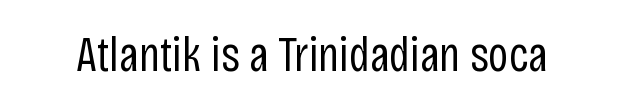
{"serif": "no", "italic": "no", "bold": "no", "weight": "regular", "width": "condensed", "stroke_contrast": "low", "x_height": "large", "monospaced": "no", "underline": "no", "letter_spacing": "normal", "letter_spacing_em": 0.0, "glyph_px": 49}
